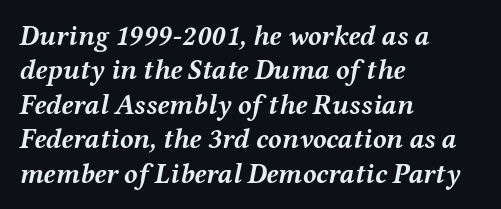
Q: Is the text bold? A: Yes.
Q: Is the text italic (slanted)? A: Yes, it leans right by about 12 degrees.
Q: Is the text underlined? A: No.
Q: How is the paragraph aligned? A: Left-aligned.
Q: Is the spacing between letters normal or unusually wide? A: Normal.
Q: Width (condensed, normal, or wide)? A: Wide.
Q: Stroke contrast? A: Medium.
Q: x-height? A: Medium.
Q: Monospaced? A: No.
